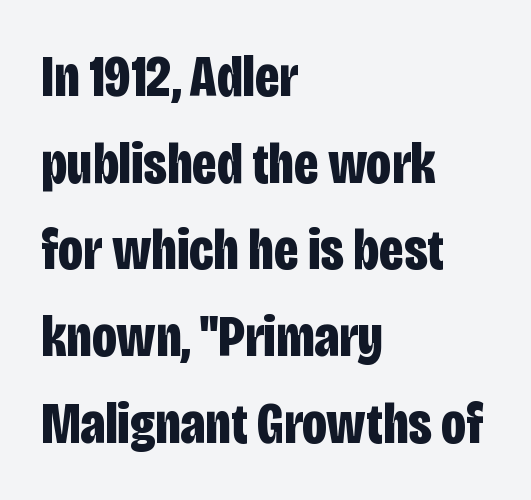
Q: Is the text bold? A: Yes.
Q: Is the text italic (slanted)? A: No, it is upright.
Q: Is the typeface a serif or a sans-serif typeface? A: Sans-serif.
Q: Is the text underlined? A: No.
Q: How is the paragraph aligned? A: Left-aligned.
Q: Is the spacing between letters normal or unusually wide? A: Normal.
Q: Is the spacing between lines tight, normal or loose? A: Normal.
Q: Width (condensed, normal, or wide)? A: Condensed.
Q: Stroke contrast? A: Low.
Q: x-height? A: Large.
Q: Monospaced? A: No.
